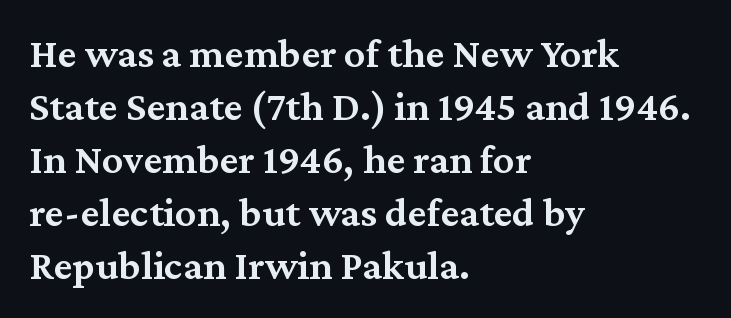
Q: Is the text bold? A: Semi-bold.
Q: Is the text italic (slanted)? A: No, it is upright.
Q: Is the typeface a serif or a sans-serif typeface? A: Serif.
Q: Is the text underlined? A: No.
Q: How is the paragraph aligned? A: Left-aligned.
Q: Is the spacing between letters normal or unusually wide? A: Normal.
Q: Is the spacing between lines tight, normal or loose? A: Normal.
Q: Width (condensed, normal, or wide)? A: Normal.
Q: Stroke contrast? A: Medium.
Q: x-height? A: Medium.
Q: Monospaced? A: No.
